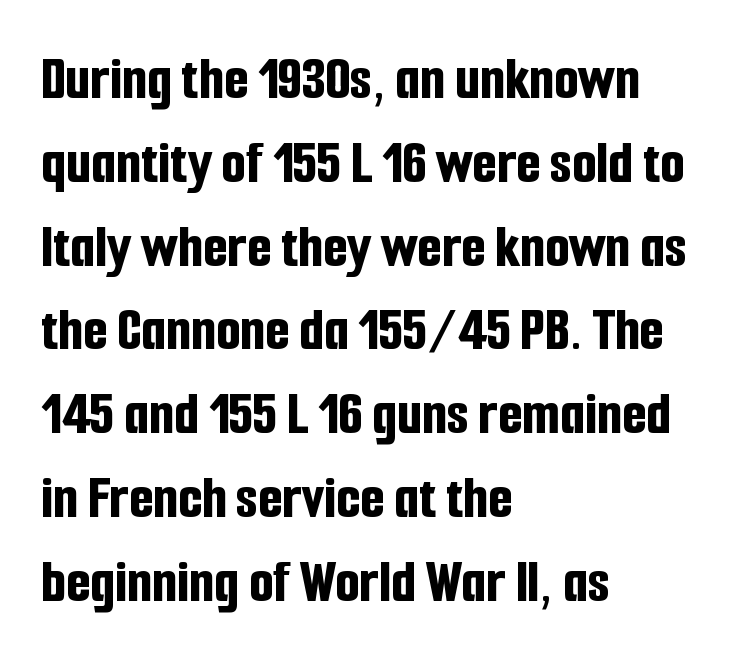
Q: Is the text bold? A: Yes.
Q: Is the text italic (slanted)? A: No, it is upright.
Q: Is the typeface a serif or a sans-serif typeface? A: Sans-serif.
Q: Is the text underlined? A: No.
Q: How is the paragraph aligned? A: Left-aligned.
Q: Is the spacing between letters normal or unusually wide? A: Normal.
Q: Is the spacing between lines tight, normal or loose? A: Normal.
Q: Width (condensed, normal, or wide)? A: Condensed.
Q: Stroke contrast? A: Low.
Q: x-height? A: Medium.
Q: Monospaced? A: No.
